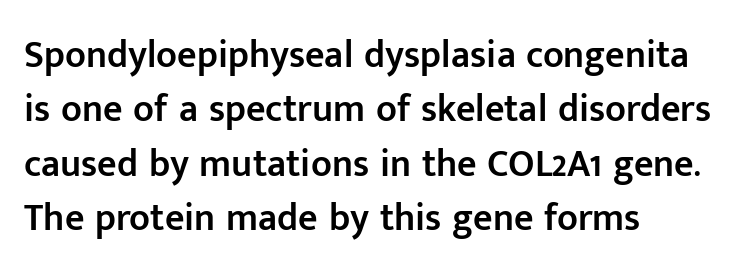
The image shows 38 px semibold sans-serif type, upright; set left-aligned, normal line spacing (1.43x), normal letter spacing, not underlined; low stroke contrast and a medium x-height.
